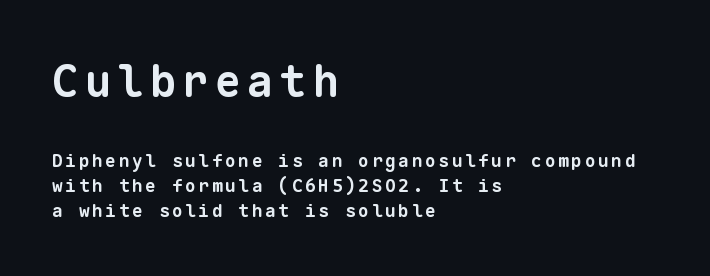
{"serif": "no", "bold": "yes", "weight": "bold", "width": "normal", "stroke_contrast": "low", "x_height": "medium", "monospaced": "yes", "underline": "no", "align": "left", "line_spacing": "normal", "line_spacing_ratio": 1.39, "larger_block": "first", "size_ratio": 2.44, "glyph_px": 44}
